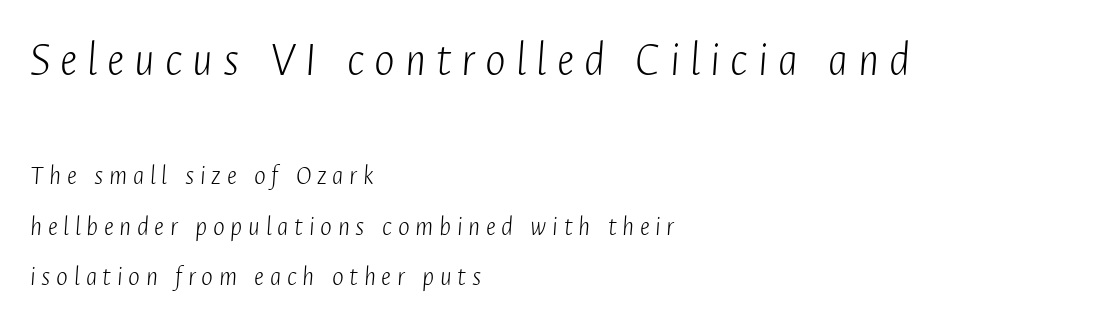
The image shows 49 px light, condensed type, italic (leaning right); set left-aligned, line spacing 1.81x, unusually wide letter spacing (+0.2 em), not underlined; the first (top) block is 1.75x larger; low stroke contrast and a medium x-height.
